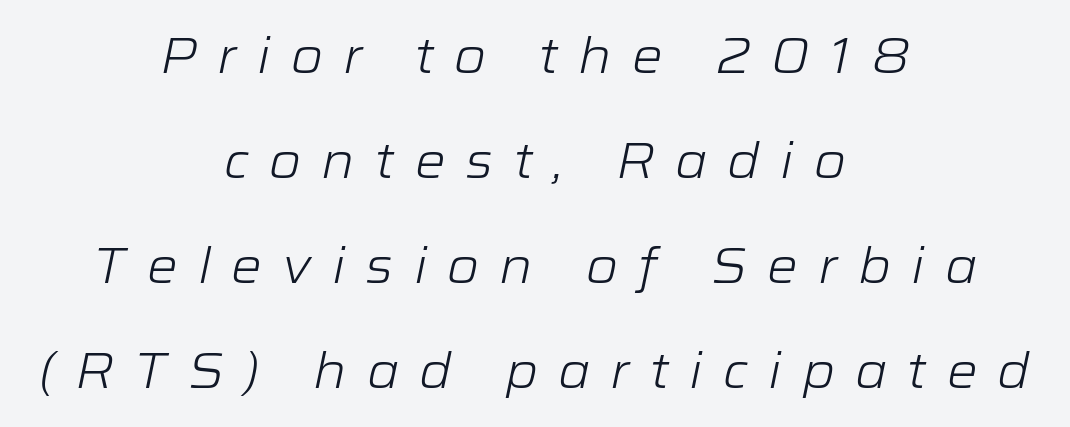
Q: Is the text bold? A: No.
Q: Is the text italic (slanted)? A: Yes, it leans right by about 12 degrees.
Q: Is the text underlined? A: No.
Q: How is the paragraph aligned? A: Centered.
Q: Is the spacing between letters normal or unusually wide? A: Unusually wide.
Q: Is the spacing between lines tight, normal or loose? A: Loose.
Q: Width (condensed, normal, or wide)? A: Wide.
Q: Stroke contrast? A: Low.
Q: x-height? A: Medium.
Q: Monospaced? A: No.
